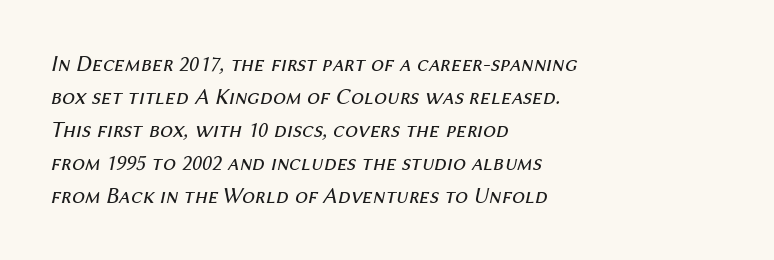
Students, observe: this is what conventionally led text looks like. These glyphs show unthickened strokes, regular width or finer. These lines were composed using italics. One-word summary of the alignment: left.
